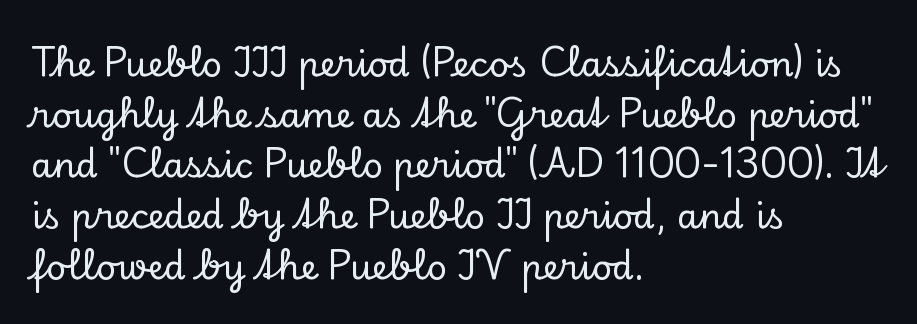
Vertical strokes here are truly vertical. A bare baseline throughout the passage. You could not count columns in this text — the font is proportionally spaced. Summary of vertical rhythm: regular, with standard interline spacing. Honestly, the letter spacing is just normal — you wouldn't notice it.
